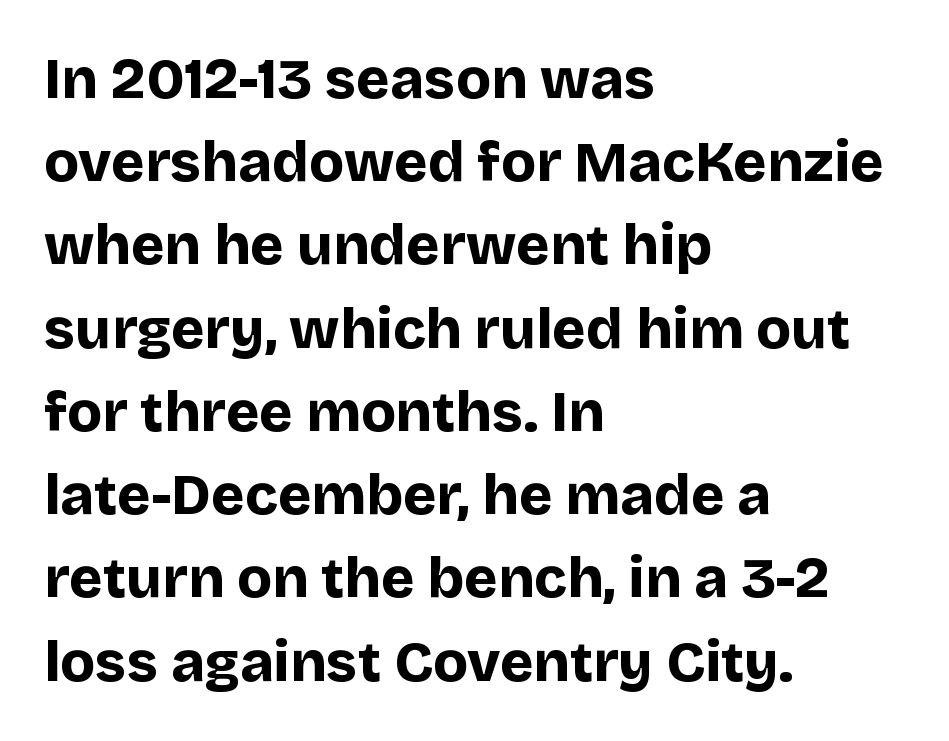
Q: Is the text bold? A: Yes.
Q: Is the text italic (slanted)? A: No, it is upright.
Q: Is the typeface a serif or a sans-serif typeface? A: Sans-serif.
Q: Is the text underlined? A: No.
Q: How is the paragraph aligned? A: Left-aligned.
Q: Is the spacing between letters normal or unusually wide? A: Normal.
Q: Is the spacing between lines tight, normal or loose? A: Normal.
Q: Width (condensed, normal, or wide)? A: Normal.
Q: Stroke contrast? A: Low.
Q: x-height? A: Large.
Q: Monospaced? A: No.
